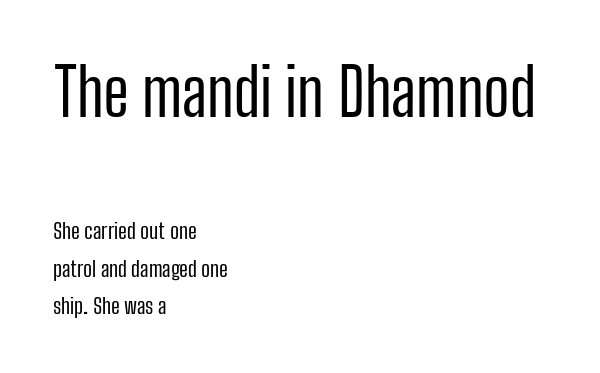
Weight: regular or lighter. Is this a fixed-width face? No — the glyphs have proportional, varying widths. The rag falls on the right side of this text block. If you drew a line through each stem, it would be perfectly vertical. A bare baseline throughout the passage. The tracking reads as untouched default to a designer's eye.
